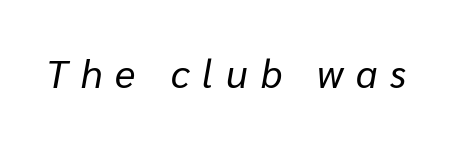
Q: Is the text bold? A: No.
Q: Is the text italic (slanted)? A: Yes, it leans right by about 10 degrees.
Q: Is the text underlined? A: No.
Q: Is the spacing between letters normal or unusually wide? A: Unusually wide.
Q: Width (condensed, normal, or wide)? A: Normal.
Q: Stroke contrast? A: Low.
Q: x-height? A: Medium.
Q: Monospaced? A: No.
